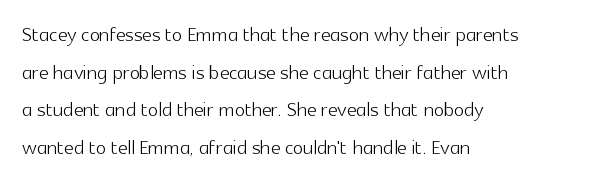
Q: Is the text bold? A: No.
Q: Is the text italic (slanted)? A: No, it is upright.
Q: Is the text underlined? A: No.
Q: How is the paragraph aligned? A: Left-aligned.
Q: Is the spacing between letters normal or unusually wide? A: Normal.
Q: Is the spacing between lines tight, normal or loose? A: Normal.
